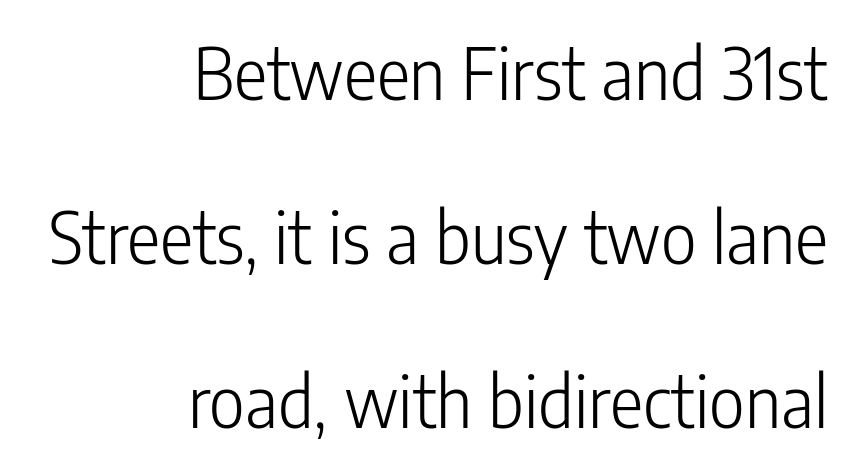
Q: Is the text bold? A: No.
Q: Is the text italic (slanted)? A: No, it is upright.
Q: Is the typeface a serif or a sans-serif typeface? A: Sans-serif.
Q: Is the text underlined? A: No.
Q: How is the paragraph aligned? A: Right-aligned.
Q: Is the spacing between letters normal or unusually wide? A: Normal.
Q: Is the spacing between lines tight, normal or loose? A: Loose.
Q: Width (condensed, normal, or wide)? A: Condensed.
Q: Stroke contrast? A: Low.
Q: x-height? A: Medium.
Q: Monospaced? A: No.
